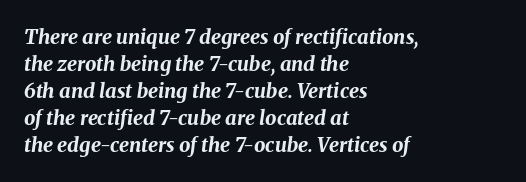
{"italic": "yes", "lean": "right", "slant_degrees": 8, "bold": "yes", "underline": "no", "align": "left", "line_spacing": "normal", "line_spacing_ratio": 1.35, "letter_spacing": "normal", "letter_spacing_em": 0.0, "glyph_px": 20}
